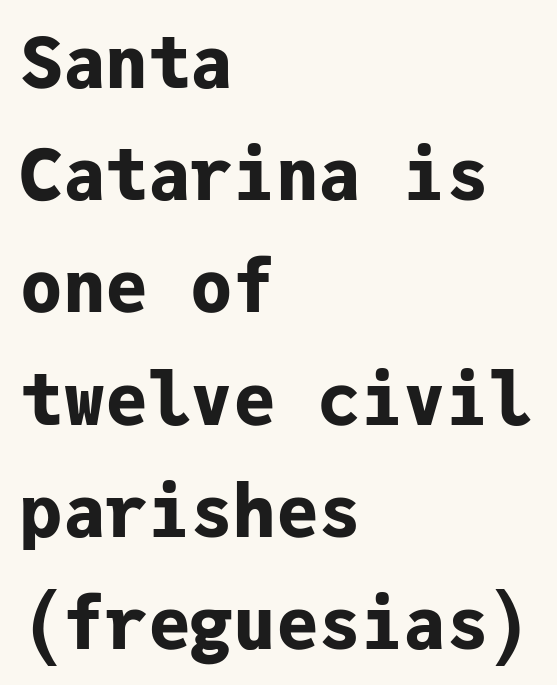
{"serif": "no", "italic": "no", "bold": "yes", "weight": "bold", "width": "normal", "stroke_contrast": "low", "x_height": "medium", "monospaced": "yes", "underline": "no", "align": "left", "line_spacing": "normal", "line_spacing_ratio": 1.58, "letter_spacing": "normal", "letter_spacing_em": 0.0, "glyph_px": 71}
